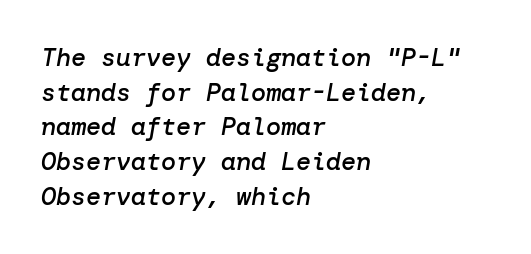
Q: Is the text bold? A: Semi-bold.
Q: Is the text italic (slanted)? A: Yes, it leans right by about 10 degrees.
Q: Is the text underlined? A: No.
Q: How is the paragraph aligned? A: Left-aligned.
Q: Is the spacing between letters normal or unusually wide? A: Normal.
Q: Is the spacing between lines tight, normal or loose? A: Normal.
